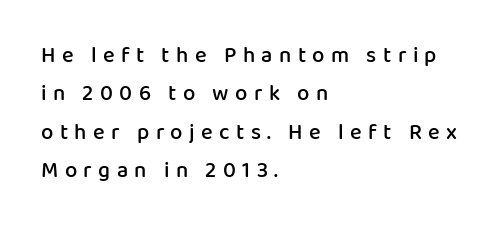
Q: Is the text bold? A: Semi-bold.
Q: Is the text italic (slanted)? A: No, it is upright.
Q: Is the text underlined? A: No.
Q: How is the paragraph aligned? A: Left-aligned.
Q: Is the spacing between letters normal or unusually wide? A: Unusually wide.
